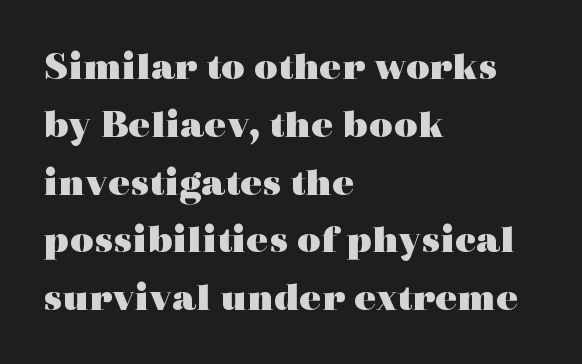
Q: Is the text bold? A: Yes.
Q: Is the text italic (slanted)? A: No, it is upright.
Q: Is the typeface a serif or a sans-serif typeface? A: Serif.
Q: Is the text underlined? A: No.
Q: How is the paragraph aligned? A: Left-aligned.
Q: Is the spacing between letters normal or unusually wide? A: Normal.
Q: Is the spacing between lines tight, normal or loose? A: Normal.
Q: Width (condensed, normal, or wide)? A: Wide.
Q: x-height? A: Medium.
Q: Monospaced? A: No.
